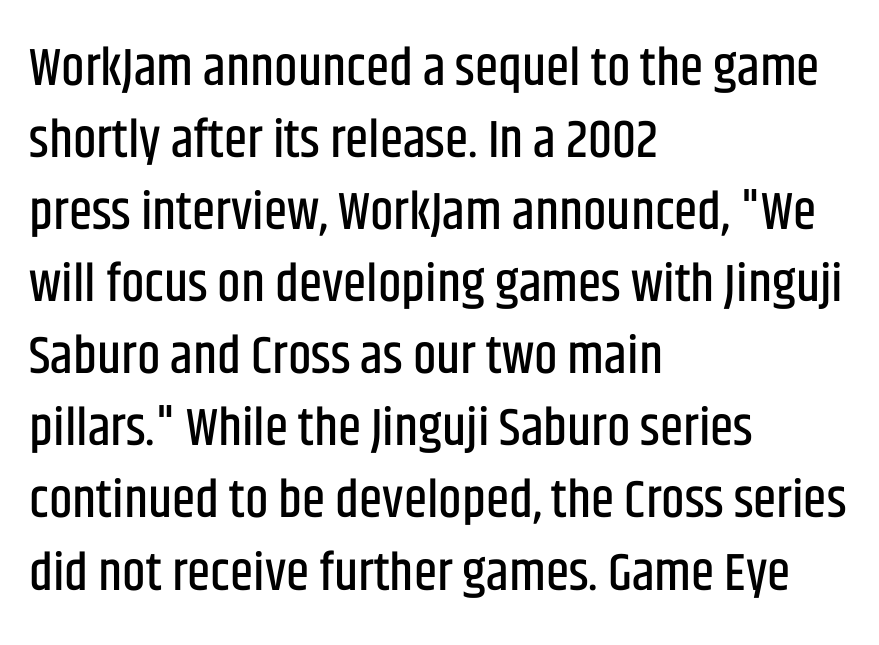
{"serif": "no", "italic": "no", "width": "condensed", "stroke_contrast": "low", "x_height": "large", "monospaced": "no", "underline": "no", "align": "left", "line_spacing": "normal", "line_spacing_ratio": 1.36, "letter_spacing": "normal", "letter_spacing_em": 0.0, "glyph_px": 53}
